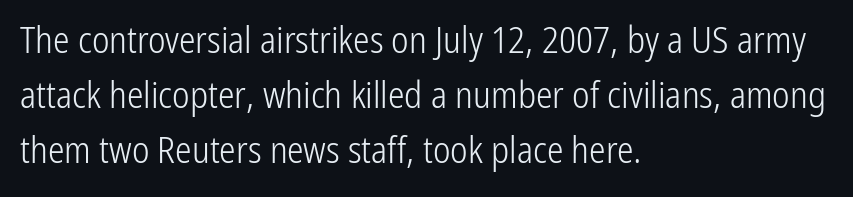
A typesetter would call this leading conventional body-copy spacing. Type style note: lacks serifs. Weight: in the light-to-regular range. The setting favours the left margin, as ordinary paragraphs usually do.
